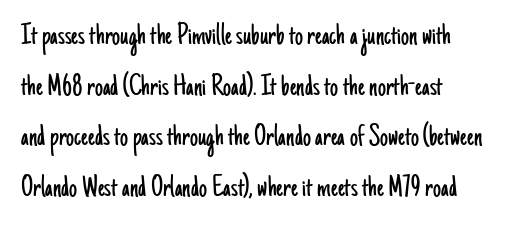
The image shows 32 px light, condensed sans-serif type, upright; set left-aligned, normal line spacing (1.58x), normal letter spacing, not underlined; low stroke contrast and a small x-height.
